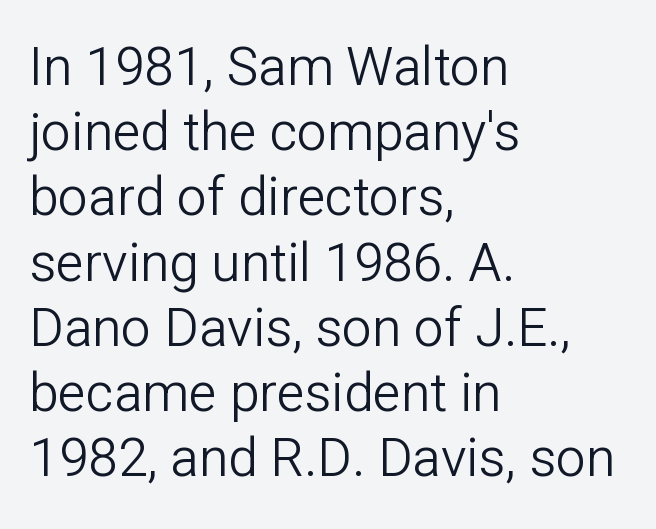
Q: Is the text bold? A: No.
Q: Is the text italic (slanted)? A: No, it is upright.
Q: Is the typeface a serif or a sans-serif typeface? A: Sans-serif.
Q: Is the text underlined? A: No.
Q: How is the paragraph aligned? A: Left-aligned.
Q: Is the spacing between letters normal or unusually wide? A: Normal.
Q: Width (condensed, normal, or wide)? A: Normal.
Q: Stroke contrast? A: Low.
Q: x-height? A: Medium.
Q: Monospaced? A: No.
